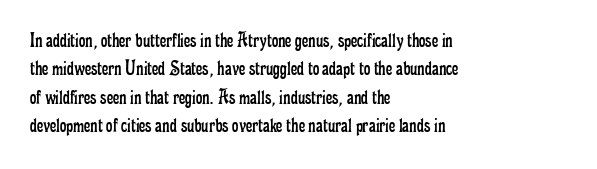
Q: Is the text bold? A: No.
Q: Is the text italic (slanted)? A: No, it is upright.
Q: Is the text underlined? A: No.
Q: How is the paragraph aligned? A: Left-aligned.
Q: Is the spacing between letters normal or unusually wide? A: Normal.
Q: Is the spacing between lines tight, normal or loose? A: Normal.
